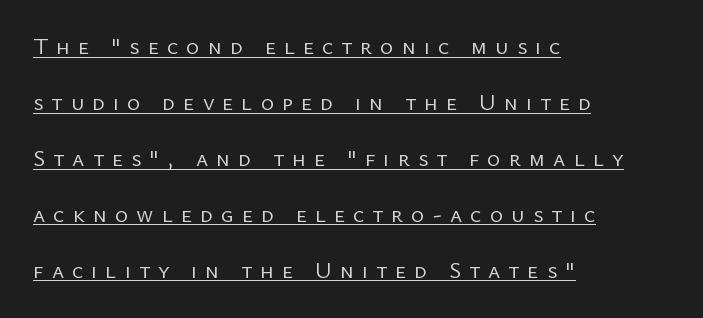
Q: Is the text bold? A: No.
Q: Is the text italic (slanted)? A: No, it is upright.
Q: Is the text underlined? A: Yes.
Q: How is the paragraph aligned? A: Left-aligned.
Q: Is the spacing between letters normal or unusually wide? A: Unusually wide.
Q: Is the spacing between lines tight, normal or loose? A: Loose.
